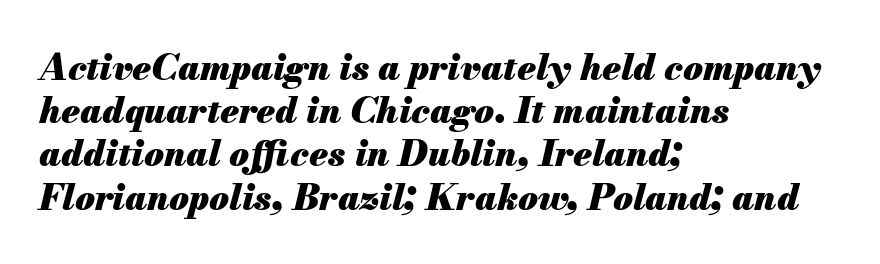
In terms of letterspacing, this is plain default setting. Does the copy run flush right? No — it runs flush left. Slanted lettering throughout. Words float on clear page, feet unadorned.
